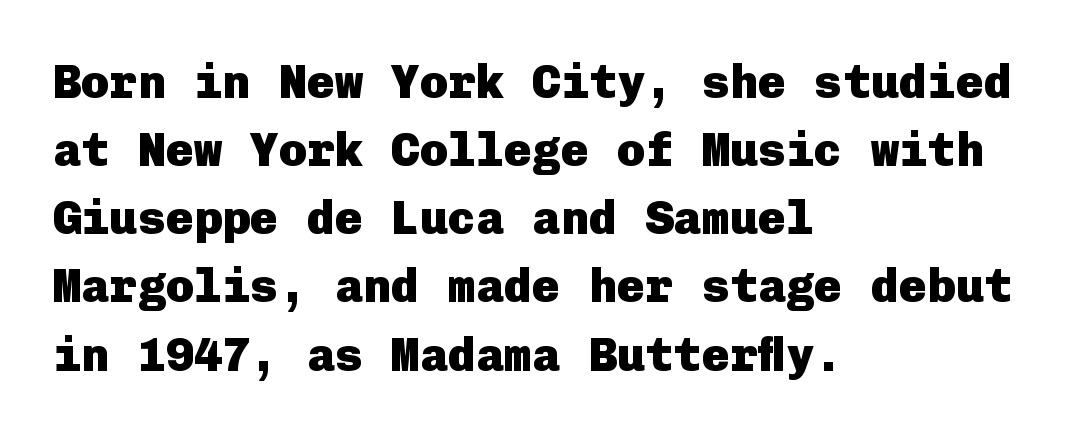
The image shows 47 px heavy sans-serif type, upright; set left-aligned, normal line spacing (1.45x), normal letter spacing, not underlined; low stroke contrast and a medium x-height.
